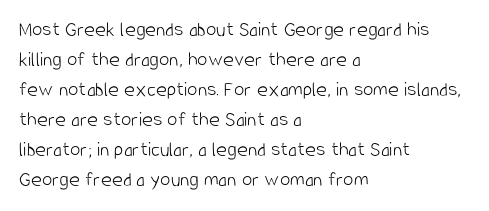
Q: Is the text bold? A: No.
Q: Is the text italic (slanted)? A: No, it is upright.
Q: Is the text underlined? A: No.
Q: How is the paragraph aligned? A: Left-aligned.
Q: Is the spacing between letters normal or unusually wide? A: Normal.
Q: Is the spacing between lines tight, normal or loose? A: Normal.
